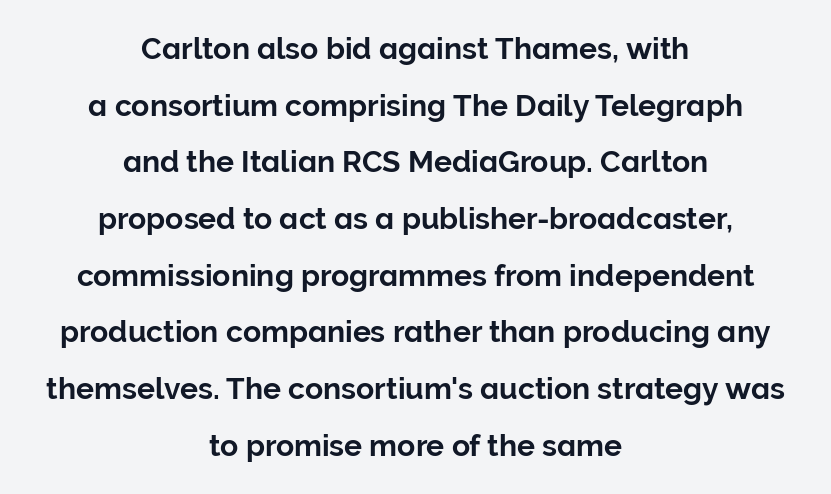
Q: Is the text italic (slanted)? A: No, it is upright.
Q: Is the typeface a serif or a sans-serif typeface? A: Sans-serif.
Q: Is the text underlined? A: No.
Q: How is the paragraph aligned? A: Centered.
Q: Is the spacing between letters normal or unusually wide? A: Normal.
Q: Width (condensed, normal, or wide)? A: Normal.
Q: Stroke contrast? A: Low.
Q: x-height? A: Medium.
Q: Monospaced? A: No.
